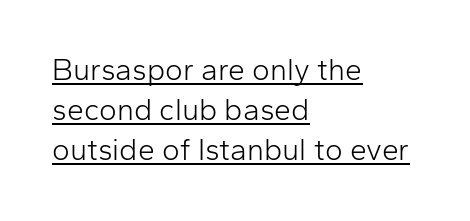
{"serif": "no", "italic": "no", "bold": "no", "weight": "light", "width": "normal", "stroke_contrast": "low", "x_height": "medium", "monospaced": "no", "underline": "yes", "align": "left", "line_spacing": "normal", "line_spacing_ratio": 1.34, "letter_spacing": "normal", "letter_spacing_em": 0.0, "glyph_px": 30}
